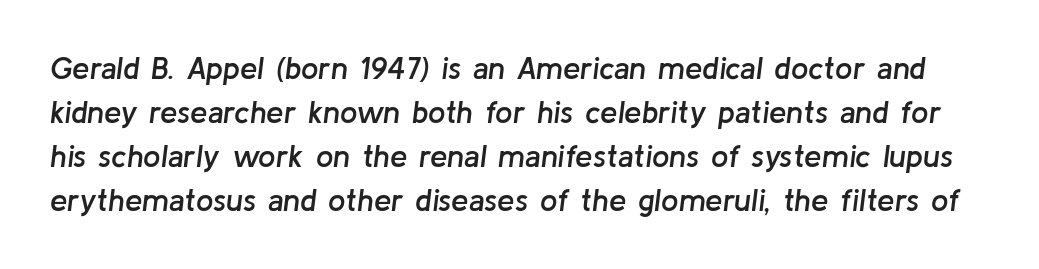
Q: Is the text bold? A: Semi-bold.
Q: Is the text italic (slanted)? A: Yes, it leans right by about 8 degrees.
Q: Is the text underlined? A: No.
Q: Is the spacing between letters normal or unusually wide? A: Normal.
Q: Is the spacing between lines tight, normal or loose? A: Normal.
Q: Width (condensed, normal, or wide)? A: Normal.
Q: Stroke contrast? A: Low.
Q: x-height? A: Medium.
Q: Monospaced? A: No.
